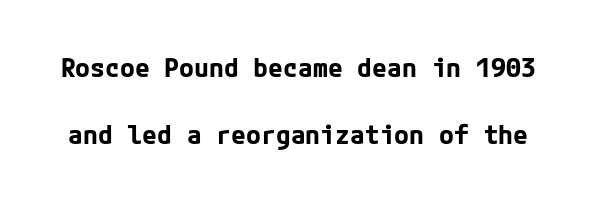
The block of text is sparse from top to bottom, with ample space between rows. Glyph-to-glyph distance matches everyday printed text. The area under the type is left untouched. The glyphs have the mass of a bold cut. The letters stand upright; this is a roman face.
